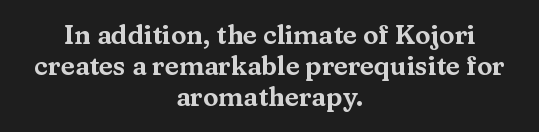
{"italic": "no", "underline": "no", "align": "center", "line_spacing_ratio": 1.2, "letter_spacing": "normal", "letter_spacing_em": 0.0, "glyph_px": 26}
